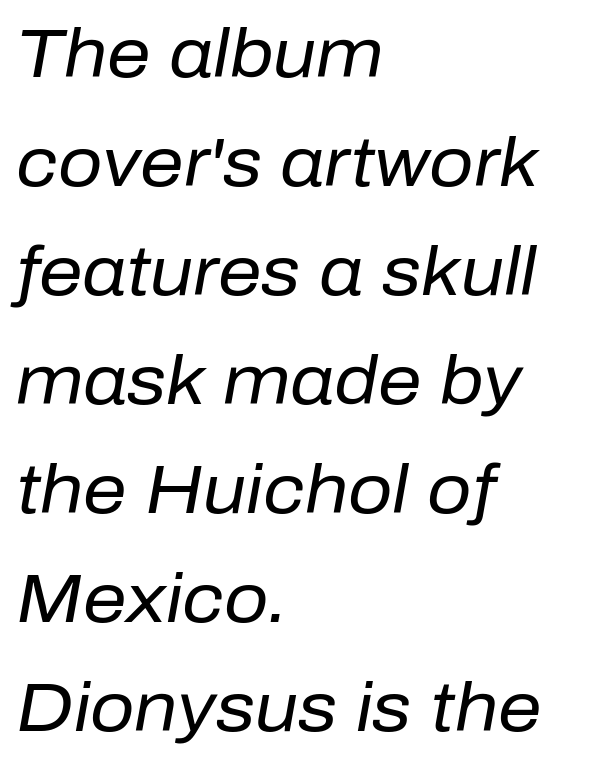
{"italic": "yes", "lean": "right", "slant_degrees": 10, "bold": "no", "weight": "regular", "width": "normal", "stroke_contrast": "low", "x_height": "medium", "monospaced": "no", "underline": "no", "align": "left", "line_spacing": "normal", "line_spacing_ratio": 1.58, "letter_spacing": "normal", "letter_spacing_em": 0.0, "glyph_px": 69}
